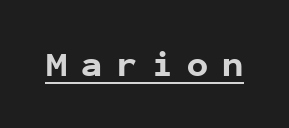
Designer's note — italics off, roman on. The typesetting leans heavy: a genuine bold. Has an underline been added? It has. Every character here occupies the same horizontal width, giving the sample a typewriter-like rhythm. The type is letterspaced generously, with wide tracking. The type family on display is of the sans-serif kind.
